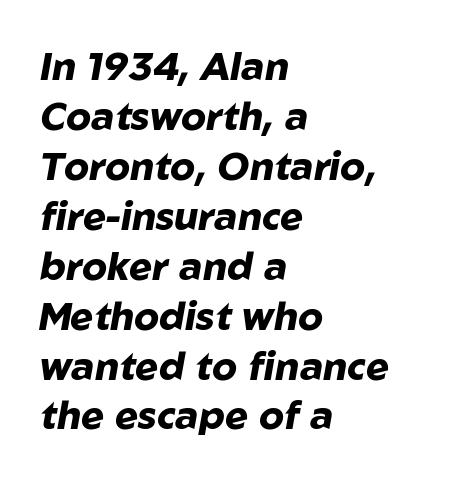
The image shows 39 px heavy type, italic (leaning right); set left-aligned, normal line spacing (1.28x), normal letter spacing, not underlined; low stroke contrast and a medium x-height.
